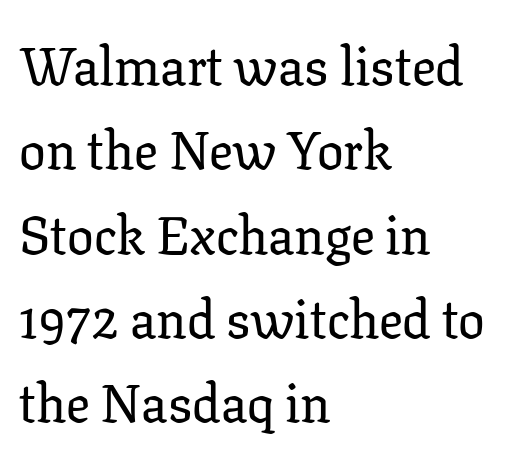
{"serif": "yes", "italic": "no", "width": "normal", "stroke_contrast": "low", "x_height": "medium", "monospaced": "no", "underline": "no", "align": "left", "line_spacing": "normal", "line_spacing_ratio": 1.59, "letter_spacing": "normal", "letter_spacing_em": 0.0, "glyph_px": 53}
